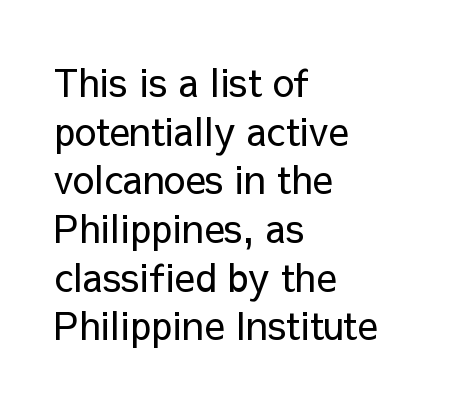
A student would call this left alignment; a typographer would say flush left, rag right. Lines of text with bare space underneath. The font family rendered here belongs to the sans-serif group. Looks like regular typesetting: each glyph gets only the width it needs.
